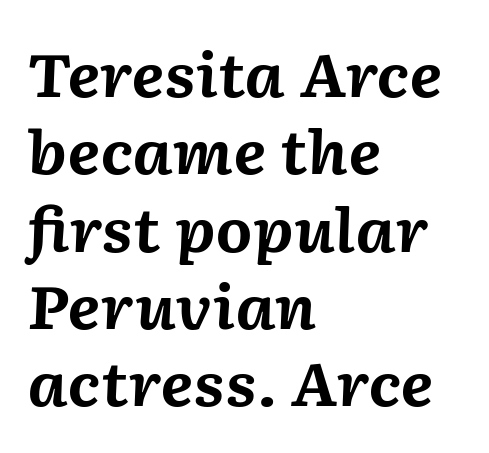
Q: Is the text bold? A: Yes.
Q: Is the text italic (slanted)? A: Yes, it leans right by about 2 degrees.
Q: Is the text underlined? A: No.
Q: How is the paragraph aligned? A: Left-aligned.
Q: Is the spacing between letters normal or unusually wide? A: Normal.
Q: Is the spacing between lines tight, normal or loose? A: Normal.
Q: Width (condensed, normal, or wide)? A: Normal.
Q: Stroke contrast? A: Medium.
Q: x-height? A: Medium.
Q: Monospaced? A: No.
